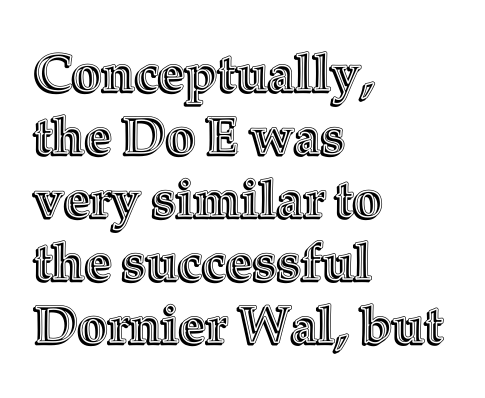
The image shows 52 px text type, upright; set left-aligned, line spacing 1.21x, normal letter spacing, not underlined; a medium x-height.
